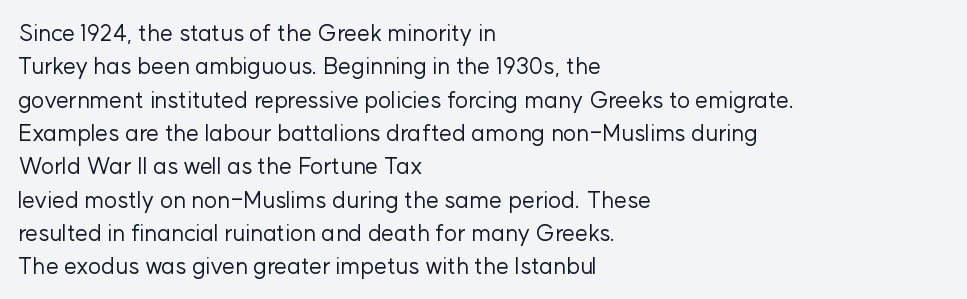
The image shows 23 px text type, upright; set left-aligned, normal line spacing (1.45x), normal letter spacing, not underlined.
